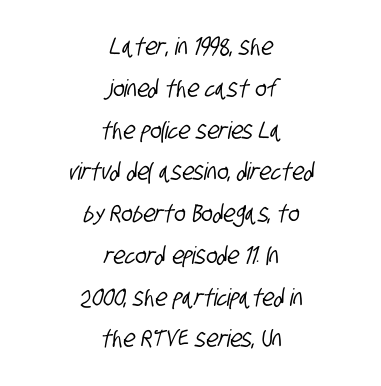
Q: Is the text underlined? A: No.
Q: How is the paragraph aligned? A: Centered.
Q: Is the spacing between letters normal or unusually wide? A: Normal.
